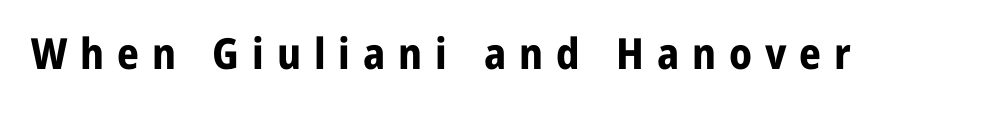
Q: Is the text bold? A: Yes.
Q: Is the text italic (slanted)? A: No, it is upright.
Q: Is the typeface a serif or a sans-serif typeface? A: Sans-serif.
Q: Is the text underlined? A: No.
Q: Is the spacing between letters normal or unusually wide? A: Unusually wide.
Q: Width (condensed, normal, or wide)? A: Normal.
Q: Stroke contrast? A: Low.
Q: x-height? A: Medium.
Q: Monospaced? A: No.
